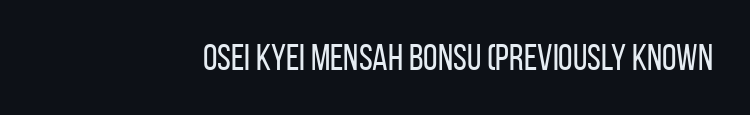
The image shows 37 px regular-weight, condensed sans-serif type, upright; set normal letter spacing, not underlined; low stroke contrast and a large x-height.
